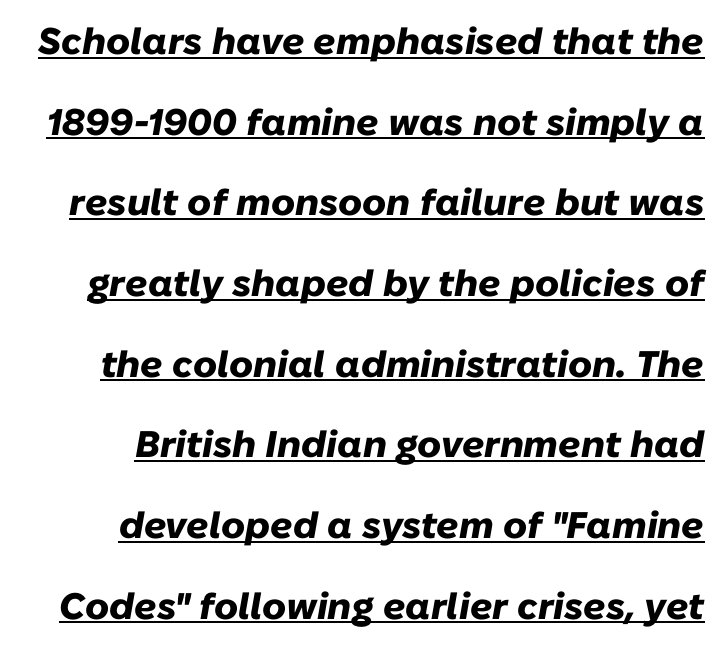
The line texture is even and compact thanks to regular tracking. Looks like someone drew a line under every word here. These lines were composed using italics. Baseline-to-baseline distance is far greater than the letter height. Look at the stroke-to-counter ratio: heavy, a bold.
